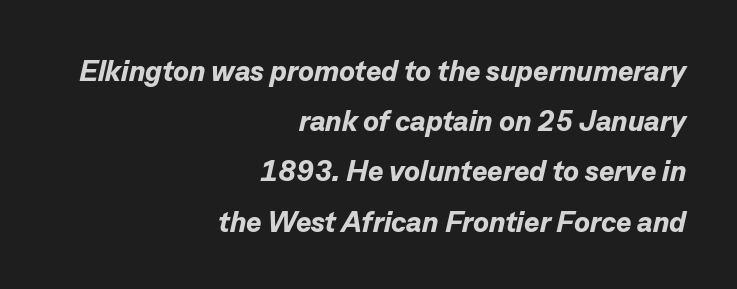
Q: Is the text bold? A: Yes.
Q: Is the text italic (slanted)? A: Yes, it leans right by about 13 degrees.
Q: Is the text underlined? A: No.
Q: How is the paragraph aligned? A: Right-aligned.
Q: Is the spacing between letters normal or unusually wide? A: Normal.
Q: Width (condensed, normal, or wide)? A: Normal.
Q: Stroke contrast? A: Low.
Q: x-height? A: Medium.
Q: Monospaced? A: No.
